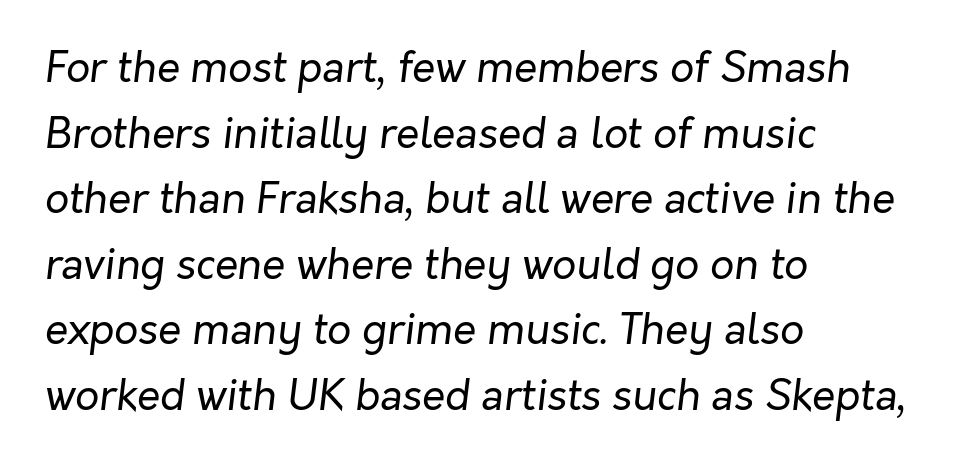
Unbolded letterforms with no extra heft. In terms of posture, this sample is oblique. Descenders are the only things crossing below the line. Honestly, the letter spacing is just normal — you wouldn't notice it. Is this a fixed-width face? No — the glyphs have proportional, varying widths.
